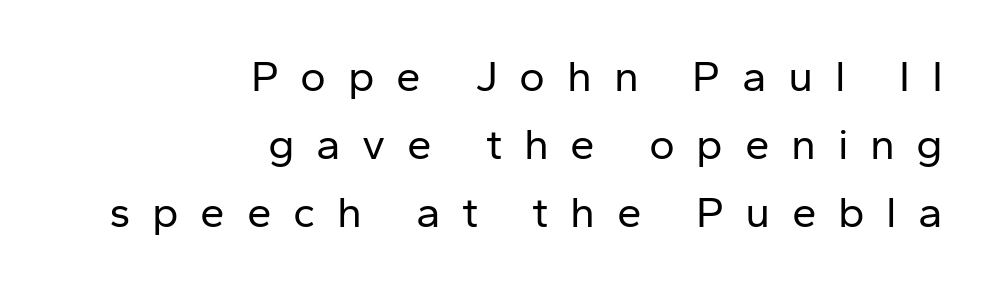
{"serif": "no", "italic": "no", "bold": "no", "weight": "regular", "width": "normal", "stroke_contrast": "low", "x_height": "medium", "monospaced": "no", "underline": "no", "align": "right", "line_spacing": "normal", "line_spacing_ratio": 1.54, "letter_spacing": "wide", "letter_spacing_em": 0.49, "glyph_px": 44}
